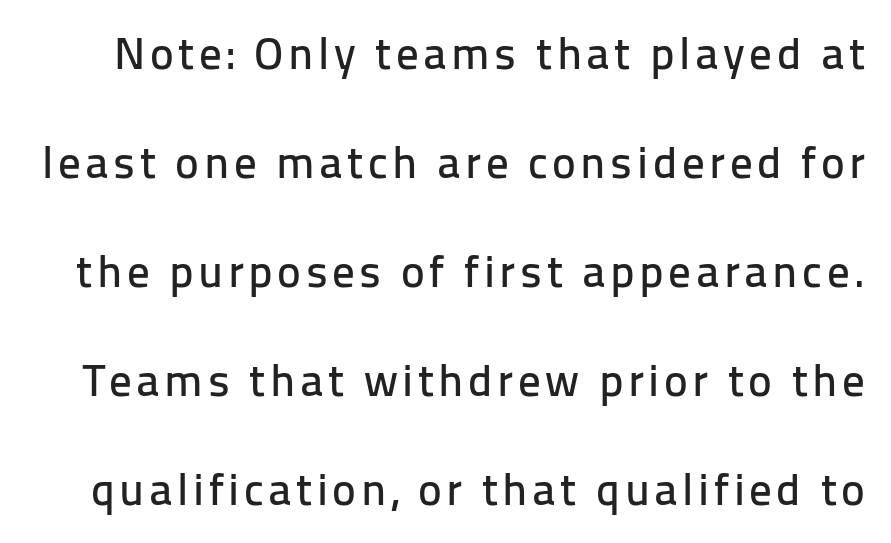
Here the designer chose a conventional face with non-uniform glyph widths. How would I describe the line gaps? Wide and relaxed. Font category for this specimen: sans-serif. Every stem runs plumb, perpendicular to the baseline. Only glyphs here, with clear space below each row.
